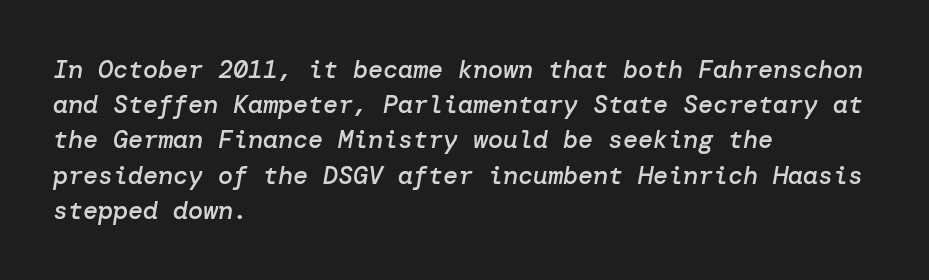
Q: Is the text bold? A: Semi-bold.
Q: Is the text italic (slanted)? A: Yes, it leans right by about 10 degrees.
Q: Is the text underlined? A: No.
Q: How is the paragraph aligned? A: Left-aligned.
Q: Is the spacing between letters normal or unusually wide? A: Normal.
Q: Is the spacing between lines tight, normal or loose? A: Normal.
